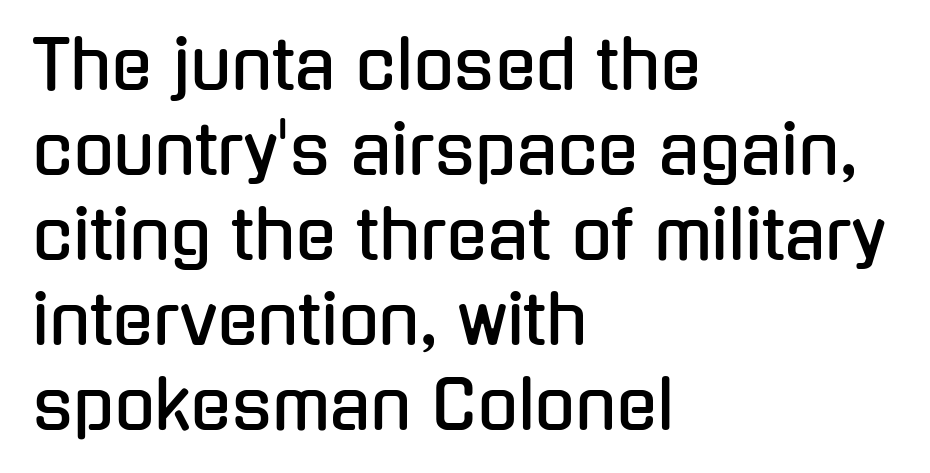
The image shows 67 px condensed sans-serif type, upright; set left-aligned, normal line spacing (1.27x), normal letter spacing, not underlined; low stroke contrast and a medium x-height.
